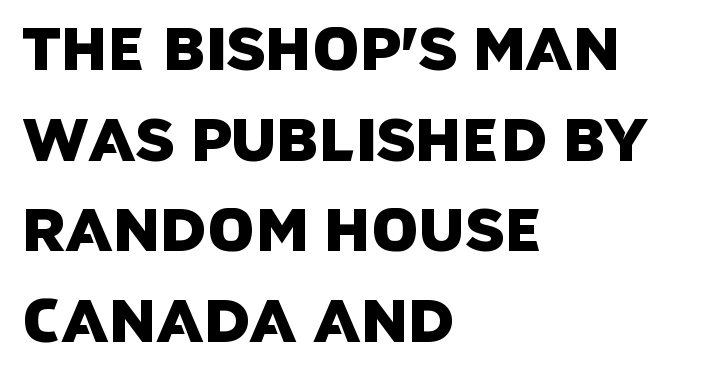
Q: Is the typeface a serif or a sans-serif typeface? A: Sans-serif.
Q: Is the text underlined? A: No.
Q: How is the paragraph aligned? A: Left-aligned.
Q: Is the spacing between letters normal or unusually wide? A: Normal.
Q: Is the spacing between lines tight, normal or loose? A: Normal.
Q: Width (condensed, normal, or wide)? A: Normal.
Q: Stroke contrast? A: Low.
Q: x-height? A: Large.
Q: Monospaced? A: No.
